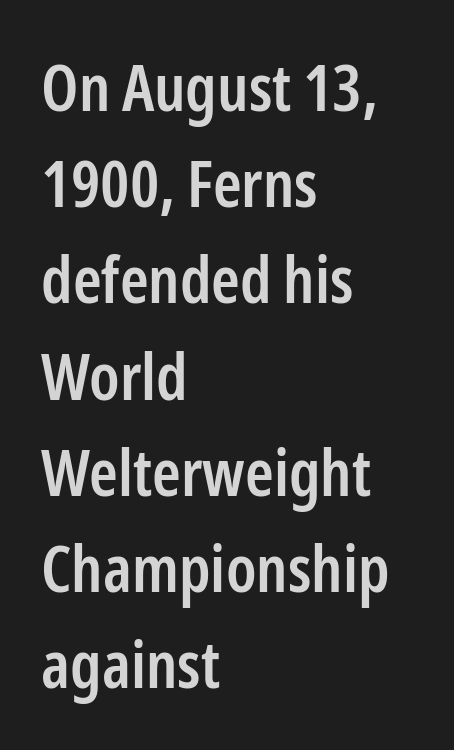
Q: Is the text bold? A: Semi-bold.
Q: Is the text italic (slanted)? A: No, it is upright.
Q: Is the typeface a serif or a sans-serif typeface? A: Sans-serif.
Q: Is the text underlined? A: No.
Q: How is the paragraph aligned? A: Left-aligned.
Q: Is the spacing between letters normal or unusually wide? A: Normal.
Q: Is the spacing between lines tight, normal or loose? A: Normal.
Q: Width (condensed, normal, or wide)? A: Condensed.
Q: Stroke contrast? A: Low.
Q: x-height? A: Medium.
Q: Monospaced? A: No.
